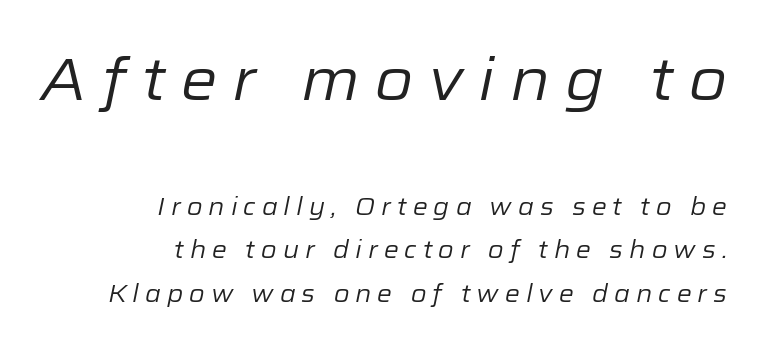
Q: Is the text bold? A: No.
Q: Is the text italic (slanted)? A: Yes, it leans right by about 12 degrees.
Q: Is the text underlined? A: No.
Q: How is the paragraph aligned? A: Right-aligned.
Q: Is the spacing between letters normal or unusually wide? A: Unusually wide.
Q: Which block of text is set in a larger size, the first (top) or the second (bottom)? A: The first (top) one.
Q: Width (condensed, normal, or wide)? A: Normal.
Q: Stroke contrast? A: Low.
Q: x-height? A: Medium.
Q: Monospaced? A: No.
